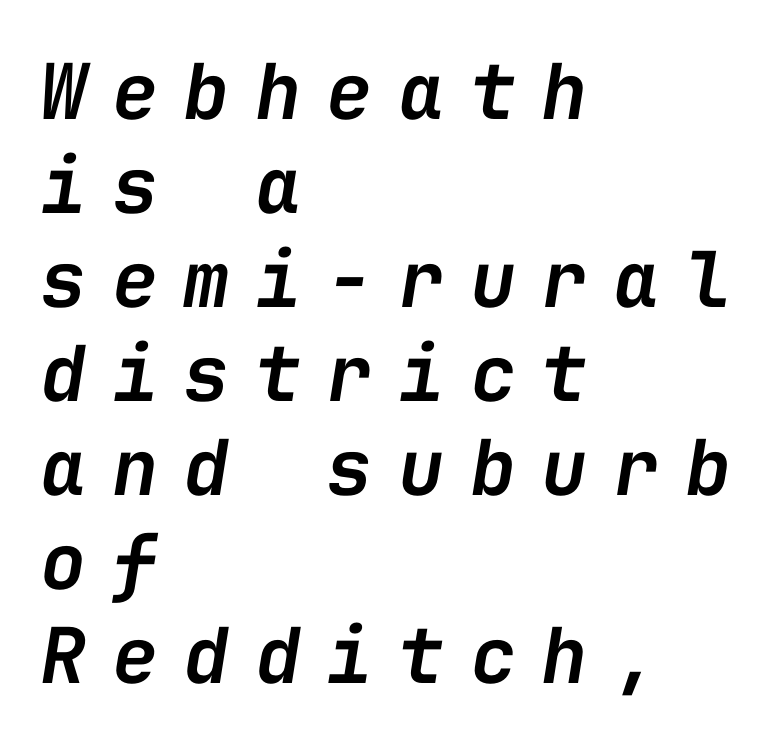
{"italic": "yes", "lean": "right", "slant_degrees": 9, "bold": "semi", "weight": "semibold", "width": "normal", "stroke_contrast": "low", "x_height": "medium", "monospaced": "yes", "underline": "no", "align": "left", "line_spacing_ratio": 1.22, "letter_spacing": "wide", "letter_spacing_em": 0.33, "glyph_px": 77}
